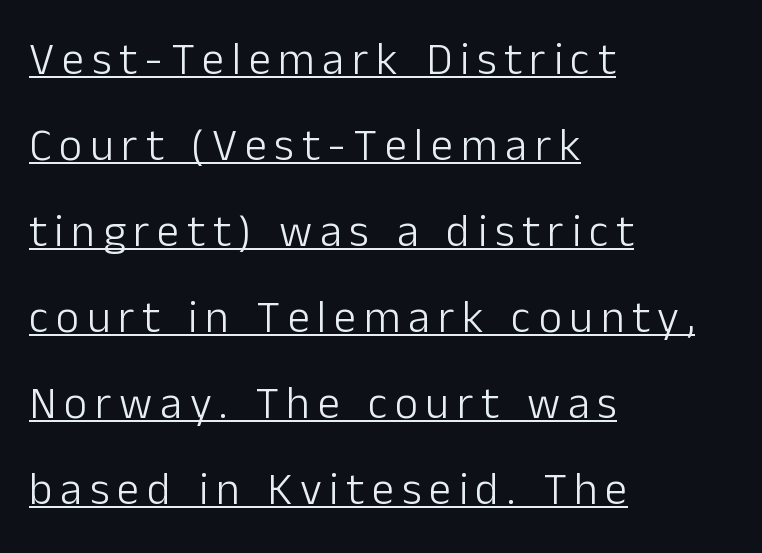
Q: Is the text bold? A: No.
Q: Is the text italic (slanted)? A: No, it is upright.
Q: Is the typeface a serif or a sans-serif typeface? A: Sans-serif.
Q: Is the text underlined? A: Yes.
Q: How is the paragraph aligned? A: Left-aligned.
Q: Is the spacing between lines tight, normal or loose? A: Loose.
Q: Width (condensed, normal, or wide)? A: Normal.
Q: Stroke contrast? A: Low.
Q: x-height? A: Medium.
Q: Monospaced? A: No.
